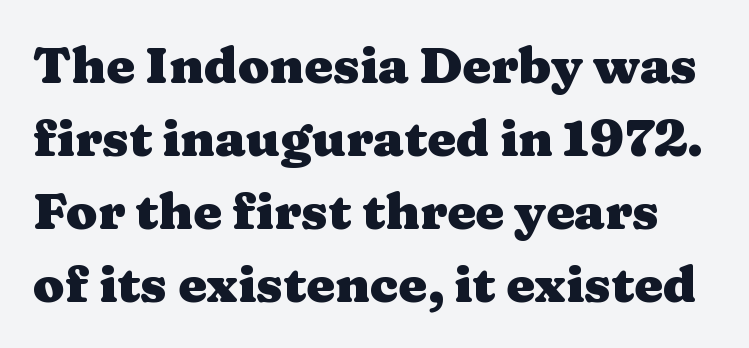
The vertical gap from one line to the next is medium. Observe the serifs anchoring each vertical stroke in this sample. This is roman type, the default non-slanted kind. Here the glyphs are tracked normally, forming tight word shapes. The passage shown is typed in a proportional face where columns would drift. Just letters on the line, the space beneath them empty.
